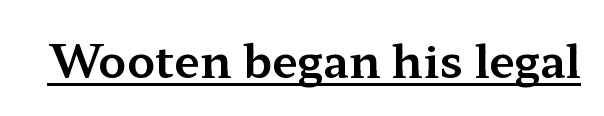
The image shows 46 px wide serif type, upright; set normal letter spacing, underlined; medium stroke contrast and a medium x-height.
